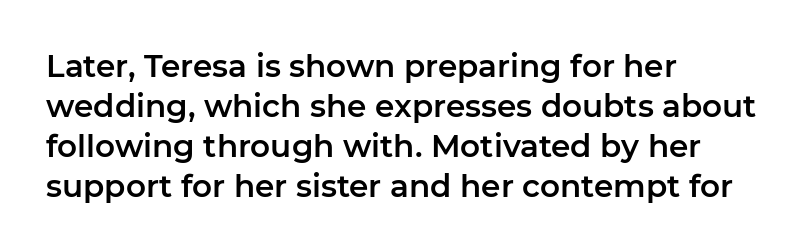
{"serif": "no", "italic": "no", "width": "normal", "stroke_contrast": "low", "x_height": "medium", "monospaced": "no", "underline": "no", "align": "left", "line_spacing": "normal", "line_spacing_ratio": 1.29, "letter_spacing": "normal", "letter_spacing_em": 0.0, "glyph_px": 31}
